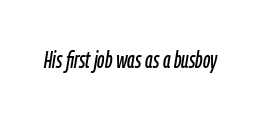
The passage shown leans; its letterforms are oblique. What stands out about the letter spacing? Nothing — it is the standard amount. Honestly, there is no underline to notice here at all.
